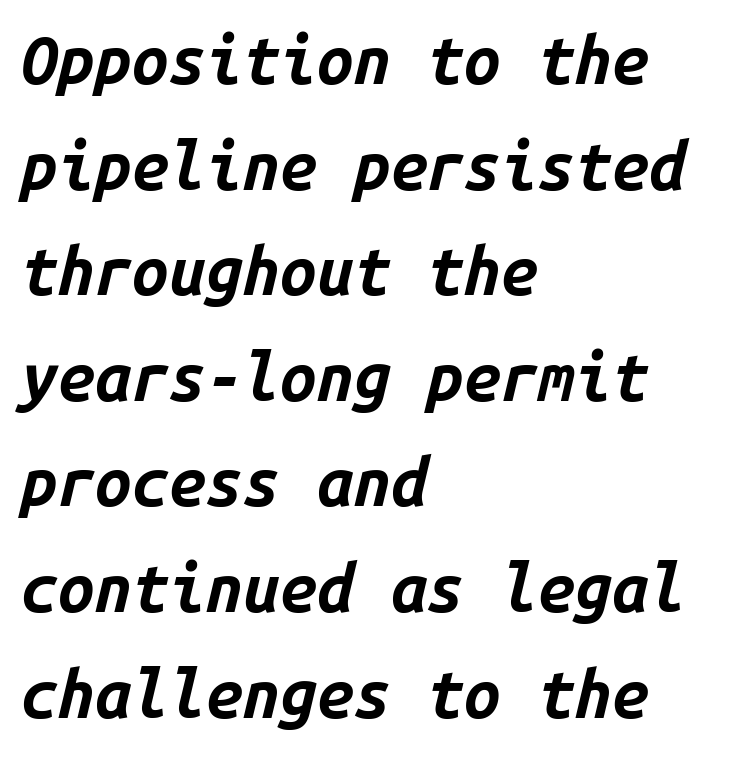
The image shows 66 px bold type, italic (leaning right), monospaced; set left-aligned, normal line spacing (1.6x), normal letter spacing, not underlined; low stroke contrast and a medium x-height.
